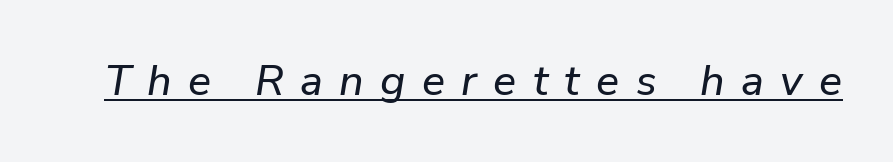
{"italic": "yes", "lean": "right", "slant_degrees": 9, "width": "normal", "stroke_contrast": "low", "x_height": "medium", "monospaced": "no", "underline": "yes", "letter_spacing": "wide", "letter_spacing_em": 0.38, "glyph_px": 43}
